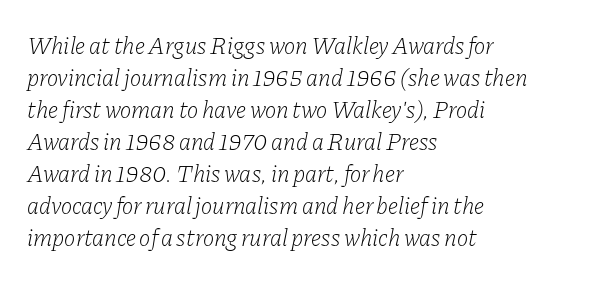
Q: Is the text bold? A: No.
Q: Is the text italic (slanted)? A: Yes, it leans right by about 11 degrees.
Q: Is the text underlined? A: No.
Q: How is the paragraph aligned? A: Left-aligned.
Q: Is the spacing between letters normal or unusually wide? A: Normal.
Q: Is the spacing between lines tight, normal or loose? A: Normal.
